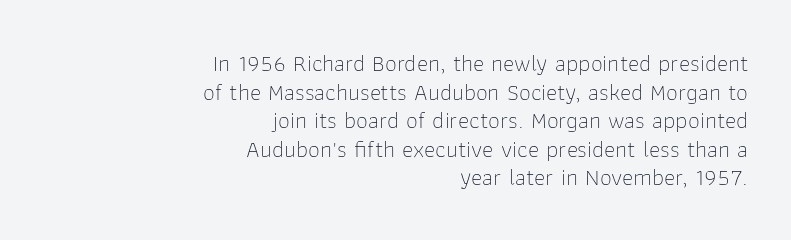
One-word summary of the alignment: right. The space beneath each line is pristine and unruled. Italic? Not at all — the glyphs are vertical. Words appear dense and cohesive because spacing is normal. Bold? No — there's no thickening of the strokes.
